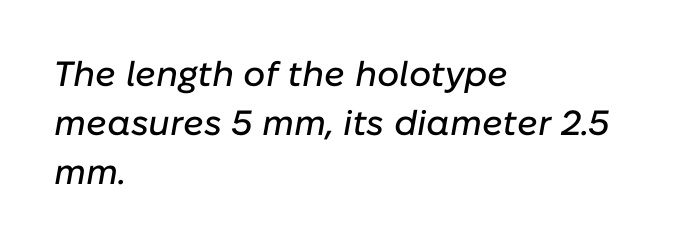
The image shows 35 px text type, italic (leaning right); set left-aligned, normal line spacing (1.4x), normal letter spacing, not underlined; low stroke contrast and a medium x-height.
